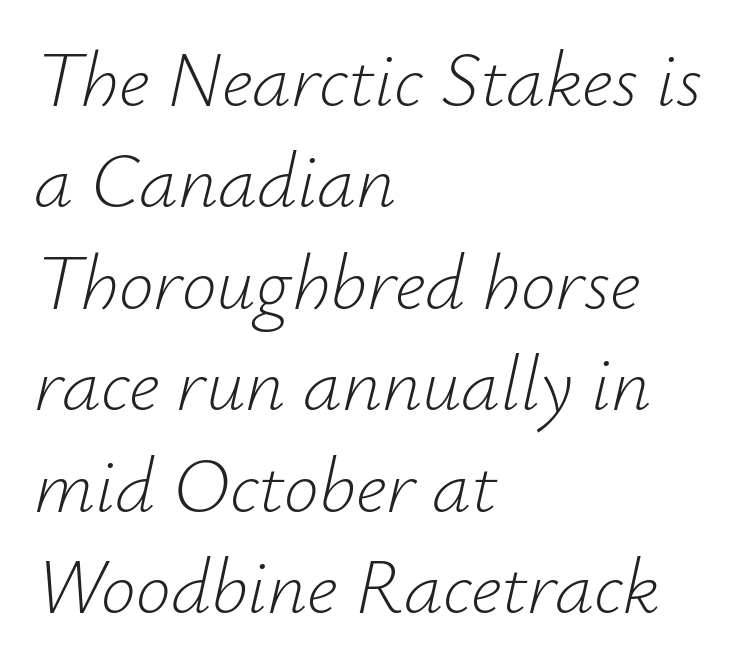
{"italic": "yes", "lean": "right", "slant_degrees": 12, "bold": "no", "weight": "light", "width": "normal", "stroke_contrast": "low", "x_height": "small", "monospaced": "no", "underline": "no", "align": "left", "line_spacing": "normal", "line_spacing_ratio": 1.3, "letter_spacing": "normal", "letter_spacing_em": 0.0, "glyph_px": 78}
